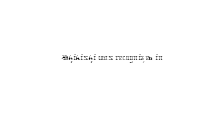
Posture: upright roman. Short note: letters normally spaced. The weight would be labelled regular, book, light, or lighter still. Lines of text with bare space underneath.
